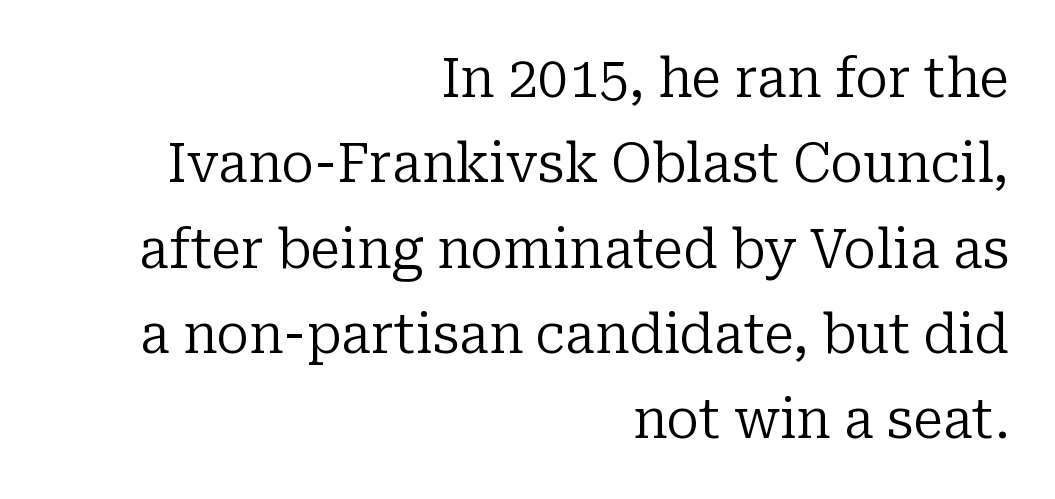
The image shows 54 px regular-weight serif type, upright; set right-aligned, normal line spacing (1.58x), normal letter spacing, not underlined; low stroke contrast and a medium x-height.
